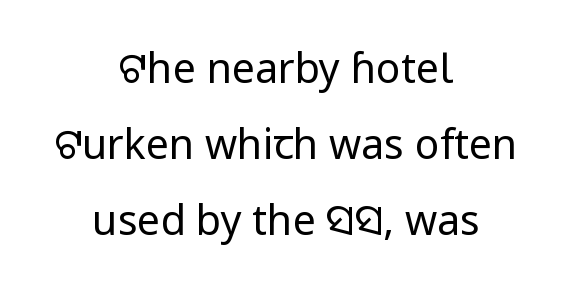
The image shows 41 px regular-weight sans-serif type, upright; set centered, line spacing 1.85x, normal letter spacing, not underlined; low stroke contrast and a medium x-height.
